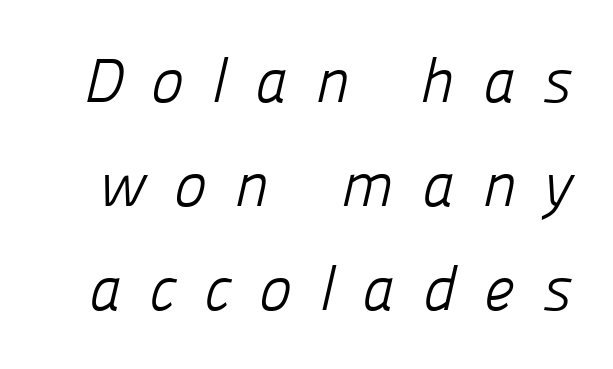
Classification — sans serif. Does the leading feel generous? No, just average. Type without underlining. A light-to-regular cut is what we see here. This rendering widens character spacing well past its baseline value.
